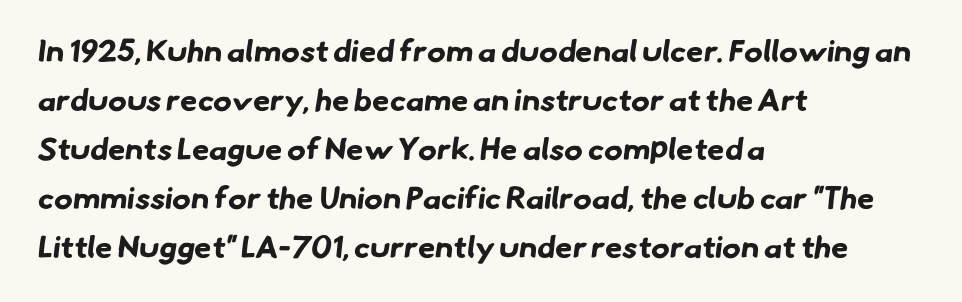
The image shows 31 px bold sans-serif type; set left-aligned, normal line spacing (1.58x), normal letter spacing, not underlined; low stroke contrast and a small x-height.
